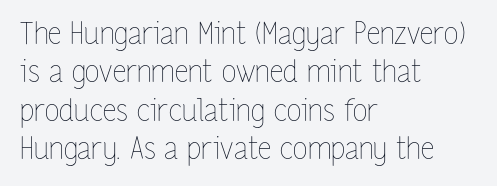
Q: Is the text bold? A: No.
Q: Is the text italic (slanted)? A: No, it is upright.
Q: Is the text underlined? A: No.
Q: How is the paragraph aligned? A: Left-aligned.
Q: Is the spacing between letters normal or unusually wide? A: Normal.
Q: Is the spacing between lines tight, normal or loose? A: Normal.
Q: Width (condensed, normal, or wide)? A: Condensed.
Q: Stroke contrast? A: Low.
Q: x-height? A: Medium.
Q: Monospaced? A: No.
